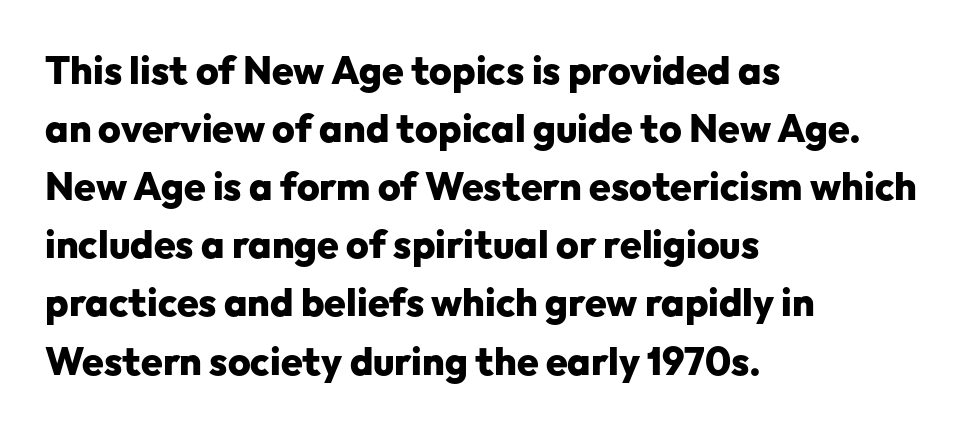
Ordinary non-slanted type is in use. Every letter is thick-stroked: bold, no question. The font family rendered here belongs to the sans-serif group. Think of a printed novel: that variable character pitch is what you see here. The designer left line spacing at the default. The typesetter chose a ragged-right arrangement here.
